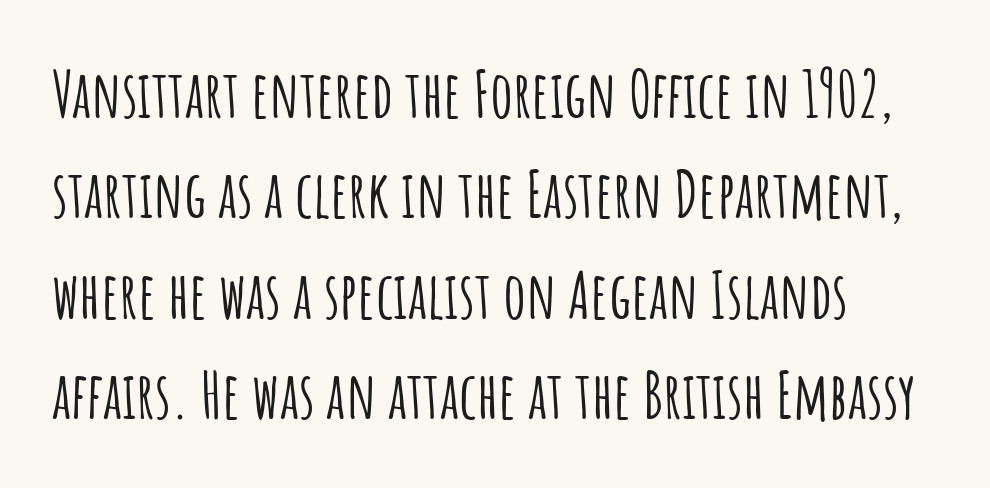
The image shows 64 px condensed sans-serif type, upright; set left-aligned, normal line spacing (1.57x), normal letter spacing, not underlined; low stroke contrast and a large x-height.
